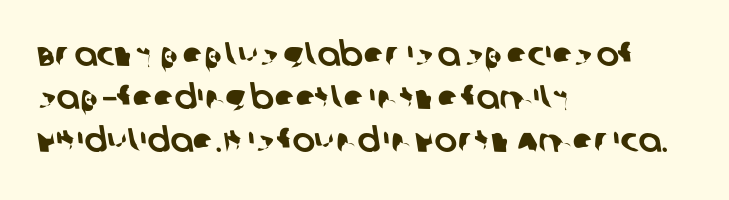
Compared with typical body copy, the letter spacing here is the same. Spacing verdict: proportional, widths tailored to each character. Is this a sans? Yes — the strokes have no serifs. Which margin do the lines hug? The left one — the right edge is uneven. Line spacing here is normal.
